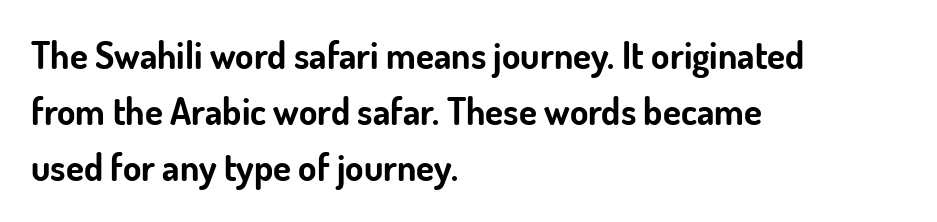
Q: Is the text bold? A: Yes.
Q: Is the text italic (slanted)? A: No, it is upright.
Q: Is the typeface a serif or a sans-serif typeface? A: Sans-serif.
Q: Is the text underlined? A: No.
Q: How is the paragraph aligned? A: Left-aligned.
Q: Is the spacing between letters normal or unusually wide? A: Normal.
Q: Is the spacing between lines tight, normal or loose? A: Normal.
Q: Width (condensed, normal, or wide)? A: Normal.
Q: Stroke contrast? A: Low.
Q: x-height? A: Small.
Q: Monospaced? A: No.
